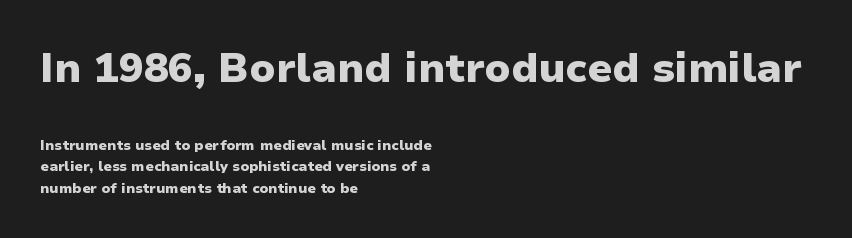
The image shows 41 px heavy sans-serif type, upright; set left-aligned, normal line spacing (1.52x), normal letter spacing, not underlined; the first (top) block is 2.93x larger; low stroke contrast and a medium x-height.
